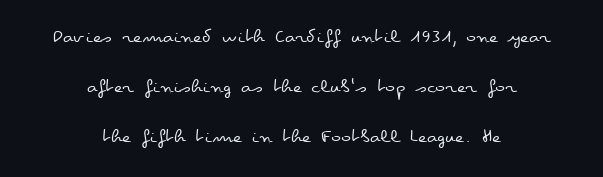
{"italic": "no", "bold": "no", "underline": "no", "align": "center", "line_spacing": "loose", "line_spacing_ratio": 2.37, "letter_spacing": "normal", "letter_spacing_em": 0.0, "glyph_px": 21}
